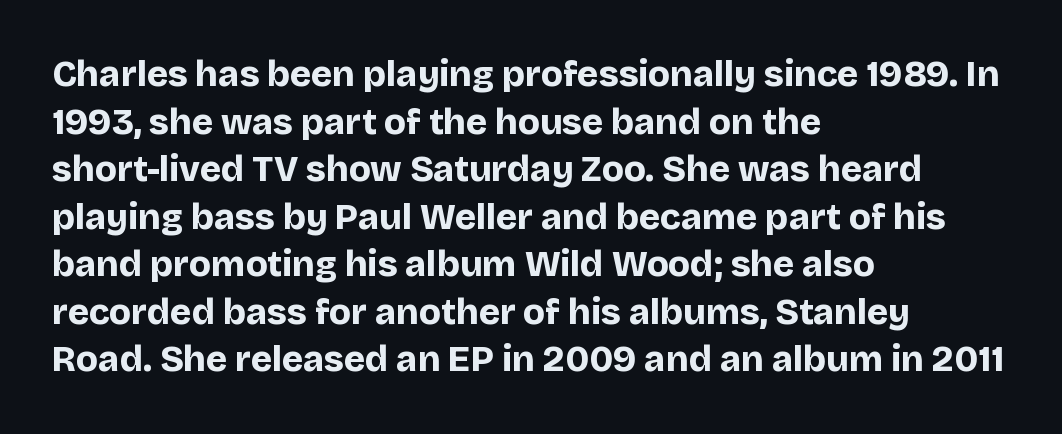
The image shows 36 px bold sans-serif type, upright; set left-aligned, normal line spacing (1.32x), normal letter spacing, not underlined; low stroke contrast and a large x-height.
